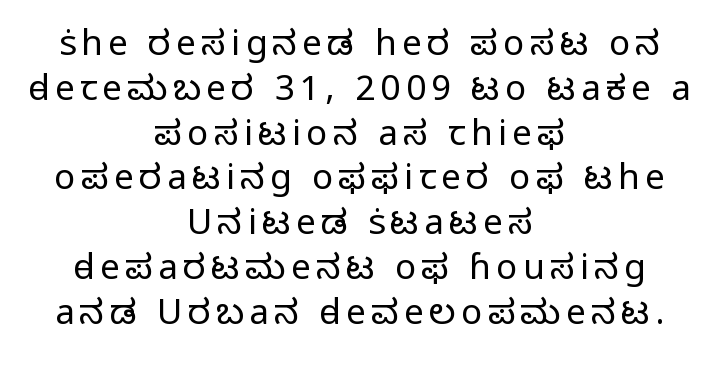
{"serif": "no", "italic": "no", "bold": "no", "weight": "light", "width": "normal", "stroke_contrast": "low", "x_height": "medium", "monospaced": "no", "underline": "no", "align": "center", "line_spacing": "normal", "line_spacing_ratio": 1.28, "glyph_px": 35}
